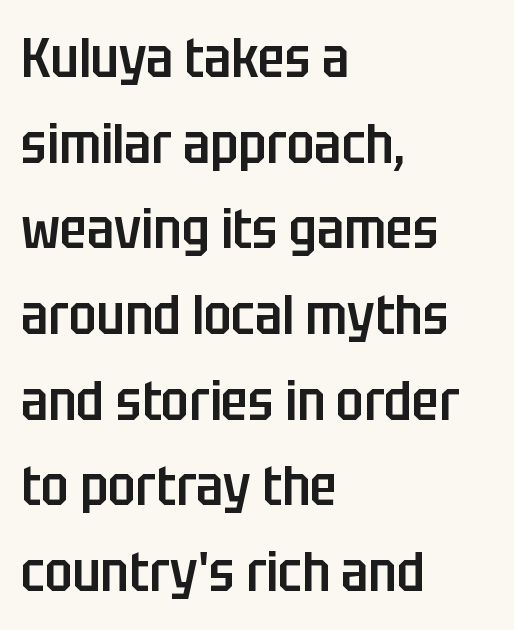
{"serif": "no", "italic": "no", "bold": "semi", "weight": "semibold", "width": "condensed", "stroke_contrast": "low", "x_height": "large", "monospaced": "no", "underline": "no", "align": "left", "line_spacing": "normal", "line_spacing_ratio": 1.53, "letter_spacing": "normal", "letter_spacing_em": 0.0, "glyph_px": 56}
